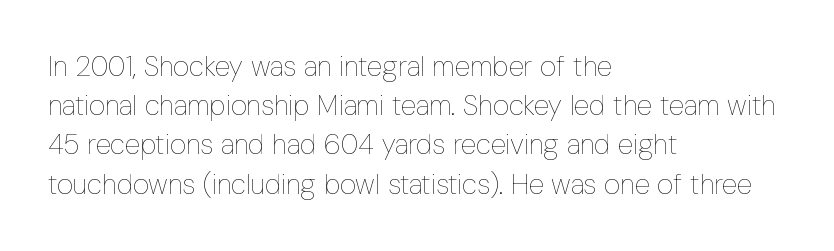
Think of a printed novel: that variable character pitch is what you see here. Rule under the text: the space is simply empty. The typesetting does not lean heavy: it is not bold. Is the block centered? No — it sits flush against the left margin. How would I describe the line gaps? Plain and ordinary. Observe the ordinary spacing: letters are neighbours, not strangers.
